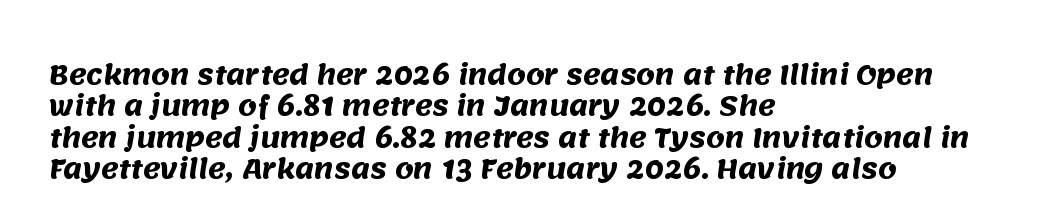
Q: Is the text bold? A: Yes.
Q: Is the text underlined? A: No.
Q: How is the paragraph aligned? A: Left-aligned.
Q: Is the spacing between letters normal or unusually wide? A: Normal.
